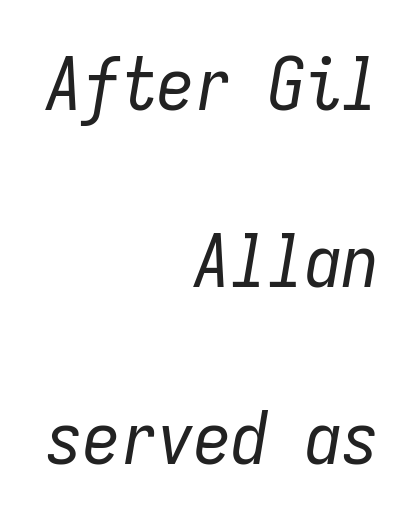
Looks like terminal output: every glyph gets an equal slot. Is the stroke heavy? The answer is a plain regular-or-lighter. The lines are quadded right. Rendered with sloped, italic letterforms. The string is rendered with underlining switched off.
